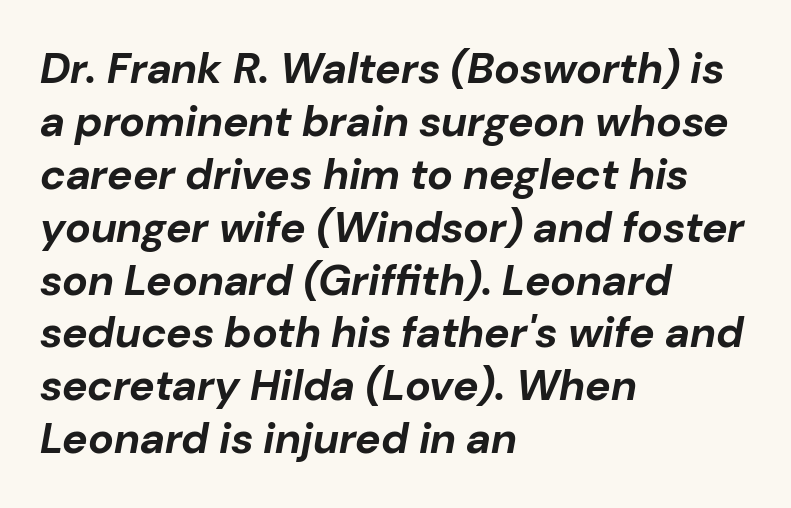
{"italic": "yes", "lean": "right", "slant_degrees": 10, "bold": "yes", "weight": "bold", "width": "normal", "stroke_contrast": "low", "x_height": "medium", "monospaced": "no", "underline": "no", "align": "left", "line_spacing_ratio": 1.23, "letter_spacing": "normal", "letter_spacing_em": 0.0, "glyph_px": 43}
